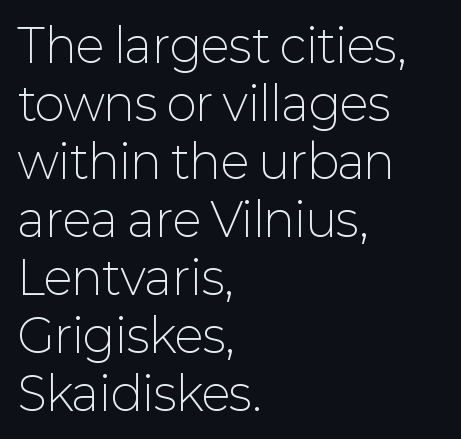
The passage shown is not bold in any degree. Examine the stroke ends and you'll find no serifs. The ragged edge is on the right, which tells us the setting is flush left. Rows of type keep a routine distance in the vertical direction. The string is rendered with underlining switched off.
